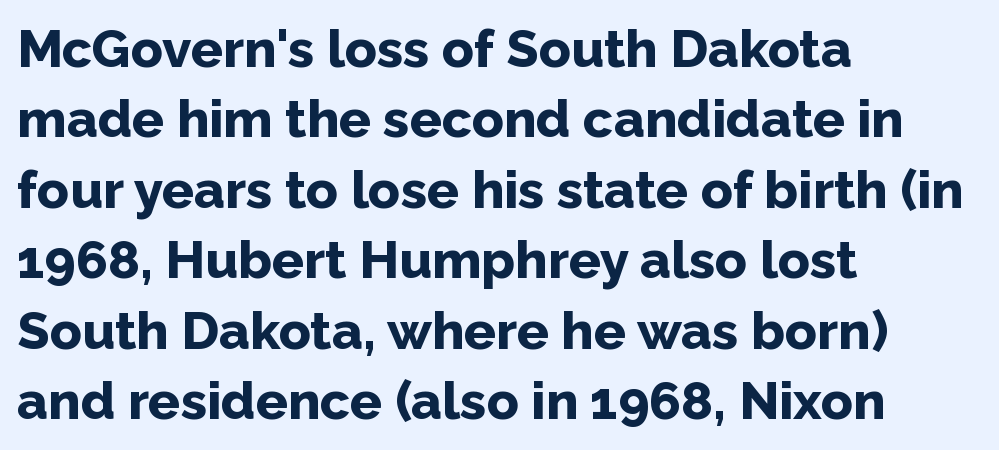
The image shows 53 px bold sans-serif type, upright; set left-aligned, normal line spacing (1.33x), normal letter spacing, not underlined; low stroke contrast and a medium x-height.
